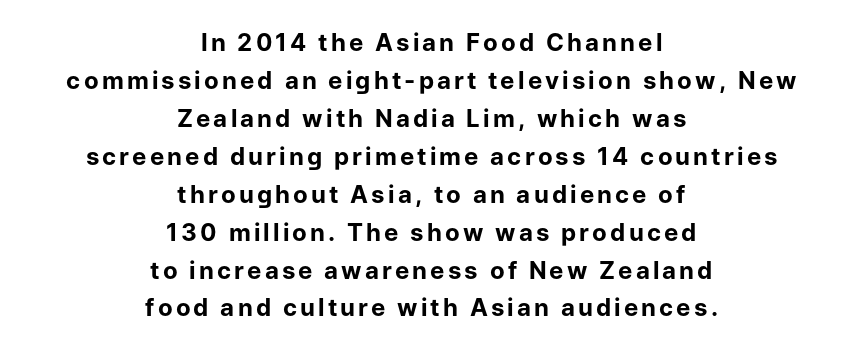
The image shows 24 px bold type, upright; set centered, normal line spacing (1.58x), not underlined.
